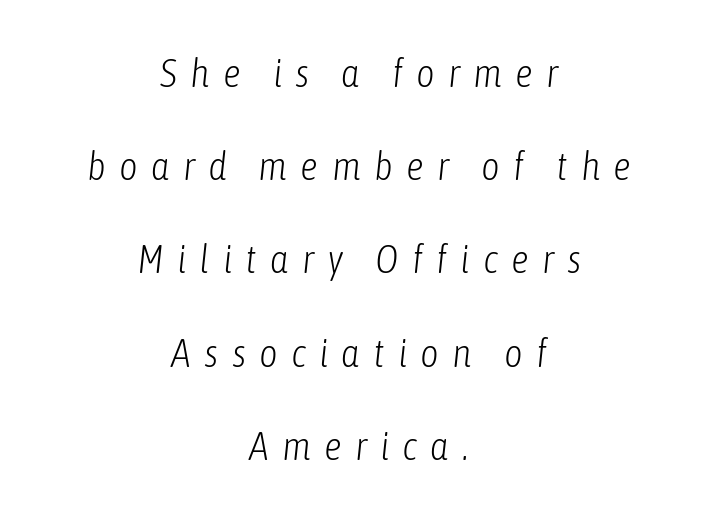
The image shows 40 px light, condensed type, italic (leaning right); set centered, loose line spacing (2.33x), unusually wide letter spacing (+0.33 em), not underlined; low stroke contrast and a medium x-height.
